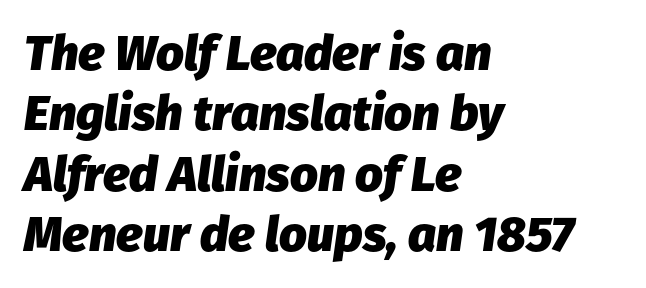
Caption: multi-line text, flush left, ragged right. The glyphs are unaccompanied by any horizontal stroke below them. The rendering uses natural spacing where letterforms have individual widths. The letters are bold, with thick, heavy strokes. Tracking value appears to be zero — textbook default spacing.
